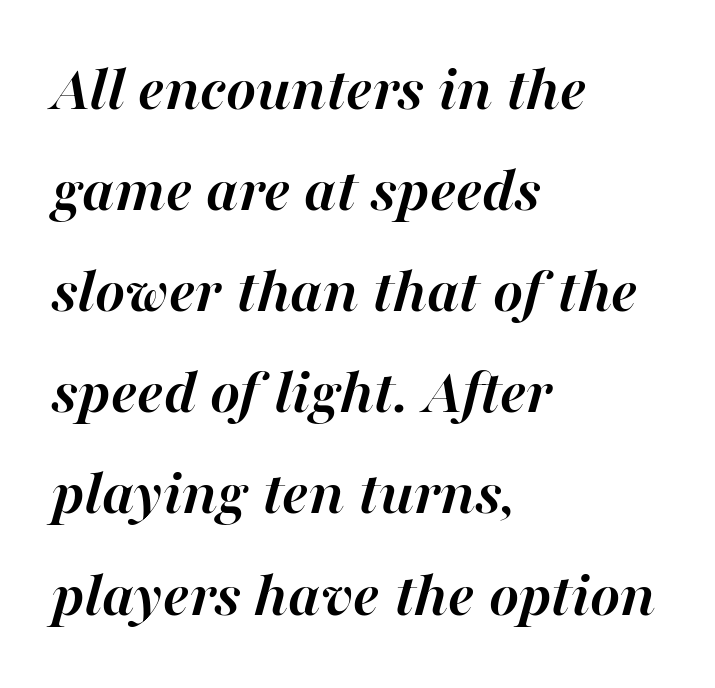
Q: Is the text bold? A: Yes.
Q: Is the text italic (slanted)? A: Yes, it leans right by about 16 degrees.
Q: Is the text underlined? A: No.
Q: How is the paragraph aligned? A: Left-aligned.
Q: Is the spacing between letters normal or unusually wide? A: Normal.
Q: Is the spacing between lines tight, normal or loose? A: Normal.
Q: Width (condensed, normal, or wide)? A: Normal.
Q: Stroke contrast? A: High.
Q: x-height? A: Medium.
Q: Monospaced? A: No.
